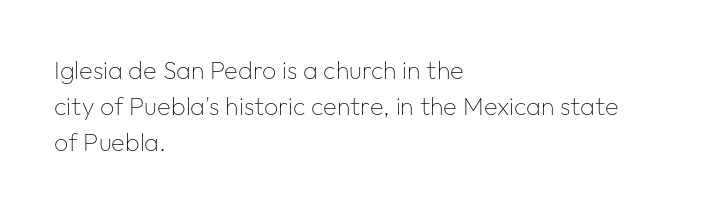
Q: Is the text bold? A: No.
Q: Is the text italic (slanted)? A: No, it is upright.
Q: Is the text underlined? A: No.
Q: How is the paragraph aligned? A: Left-aligned.
Q: Is the spacing between letters normal or unusually wide? A: Normal.
Q: Is the spacing between lines tight, normal or loose? A: Normal.
